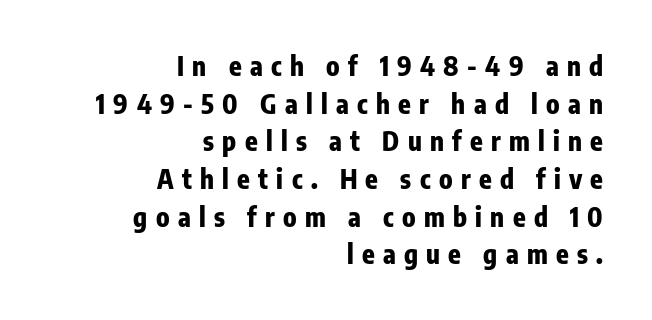
The space between consecutive lines is moderate. The space directly below the letters is spotless. Observe the wide spacing: letters keep a clear distance from each other. Right-aligned paragraph, ragged on the left.
